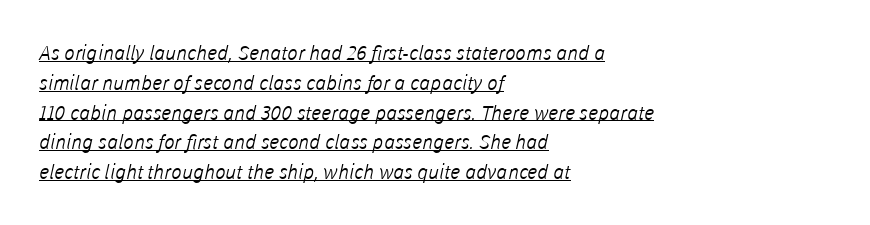
Is the type heavy? It reads as light-to-regular instead. Nothing unusual about the tracking: characters are spaced as the font intends. These characters rest on top of a visible drawn line. Successive baselines arrive at the customary interval. Caption: multi-line text, flush left, ragged right.
